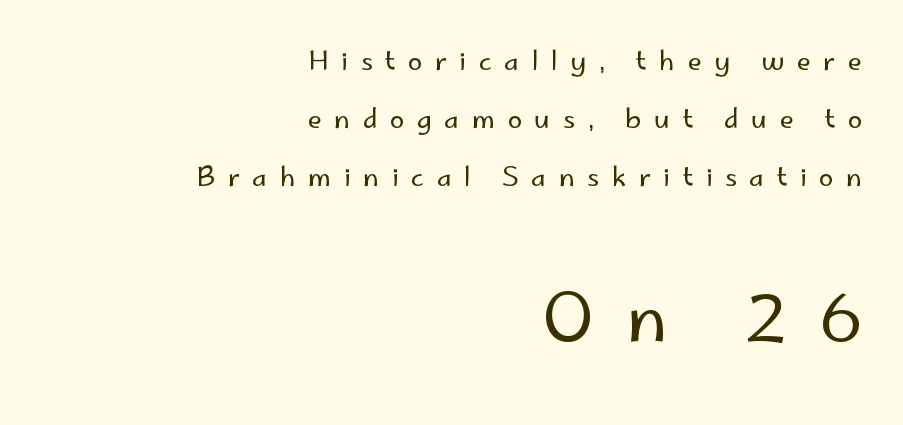
Widely set lines give the paragraph a tall, airy silhouette. The letters carry no serifs — their stems end cleanly without finishing strokes. The face used here is proportionally spaced, like ordinary book or web type. These lines stack with their right ends in a neat column. Every character sits straight up, as roman type does. This rendering widens character spacing well past its baseline value.
